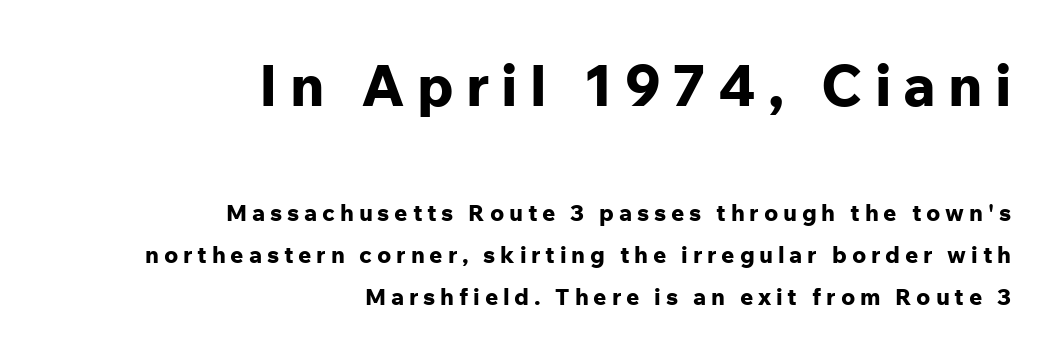
{"serif": "no", "italic": "no", "bold": "yes", "weight": "bold", "width": "normal", "stroke_contrast": "low", "x_height": "medium", "monospaced": "no", "underline": "no", "align": "right", "line_spacing_ratio": 1.82, "letter_spacing": "wide", "letter_spacing_em": 0.21, "larger_block": "first", "size_ratio": 2.48, "glyph_px": 57}
